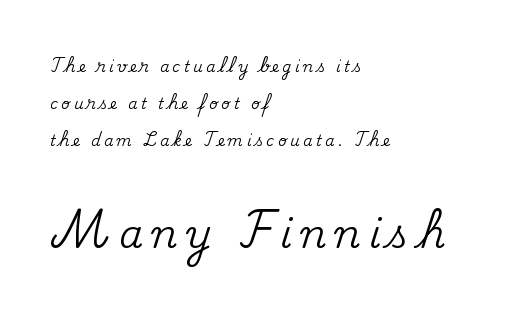
{"serif": "yes", "width": "normal", "stroke_contrast": "medium", "x_height": "small", "monospaced": "no", "underline": "no", "align": "left", "line_spacing": "loose", "line_spacing_ratio": 2.47, "letter_spacing": "wide", "letter_spacing_em": 0.23, "larger_block": "second", "size_ratio": 2.53, "glyph_px": 38}
